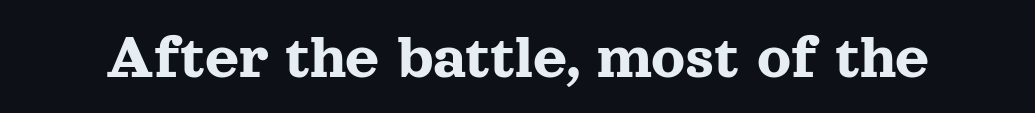
The face used here is proportionally spaced, like ordinary book or web type. Any mark beneath the type? The region is blank. Vertical strokes here are truly vertical. Examine the stroke ends and you'll spot serifs. Each word holds together tightly as a unit, with standard inter-letter gaps.
